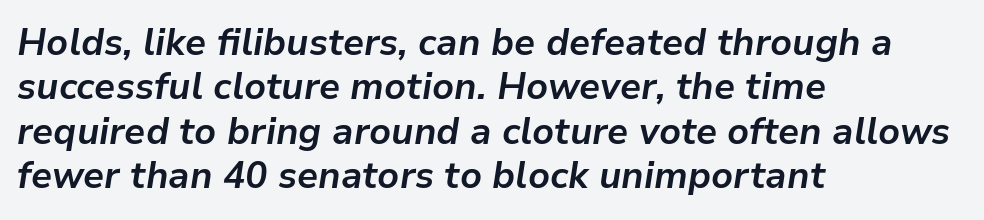
The image shows 37 px bold type, italic (leaning right); set left-aligned, line spacing 1.2x, normal letter spacing, not underlined; low stroke contrast and a medium x-height.
